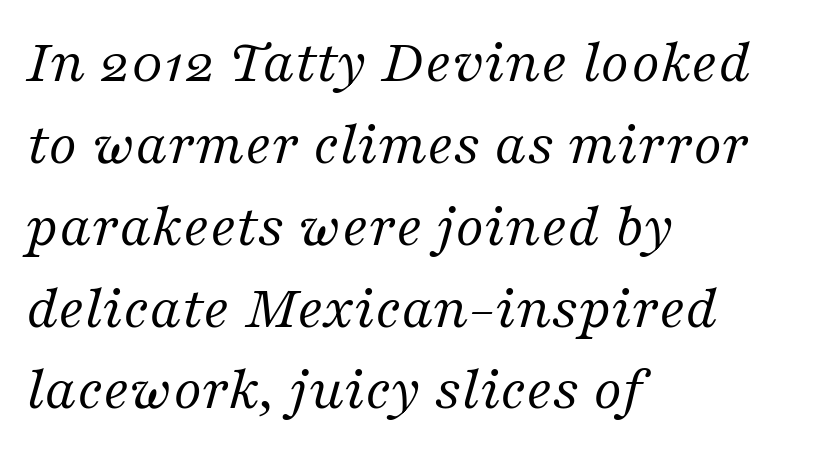
The image shows 62 px regular-weight serif type, italic (leaning right); set left-aligned, normal line spacing (1.32x), normal letter spacing, not underlined; medium stroke contrast and a medium x-height.
